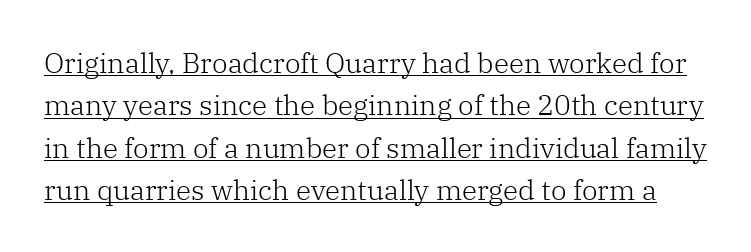
The image shows 28 px light serif type, upright; set normal line spacing (1.51x), normal letter spacing, underlined; low stroke contrast and a medium x-height.
